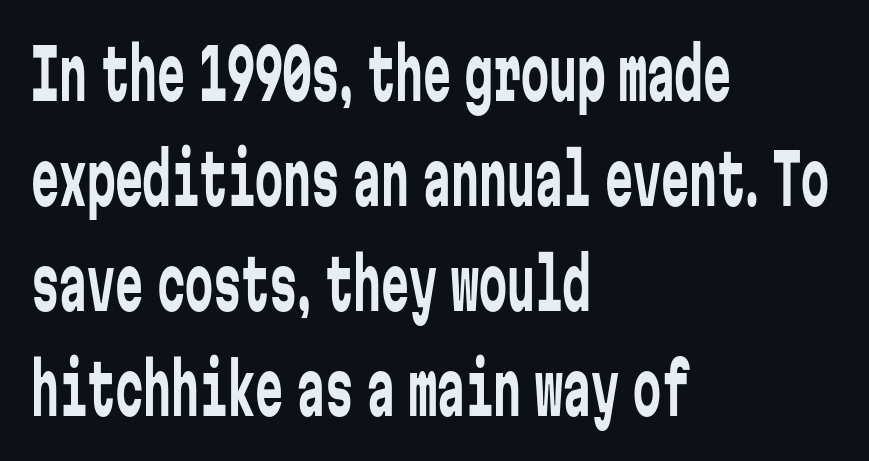
Q: Is the text bold? A: No.
Q: Is the text italic (slanted)? A: No, it is upright.
Q: Is the typeface a serif or a sans-serif typeface? A: Sans-serif.
Q: Is the text underlined? A: No.
Q: How is the paragraph aligned? A: Left-aligned.
Q: Is the spacing between letters normal or unusually wide? A: Normal.
Q: Is the spacing between lines tight, normal or loose? A: Normal.
Q: Width (condensed, normal, or wide)? A: Condensed.
Q: Stroke contrast? A: Low.
Q: x-height? A: Medium.
Q: Monospaced? A: Yes.
